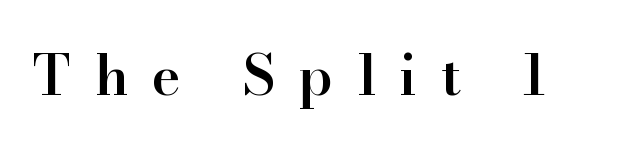
The designer went with a serif here, giving each stem small feet. The rendering uses natural spacing where letterforms have individual widths. Strokes here are thickened, but only to semibold level. A clean baseline with only descenders dipping below it. No italicization has been applied; the sample stays upright.
